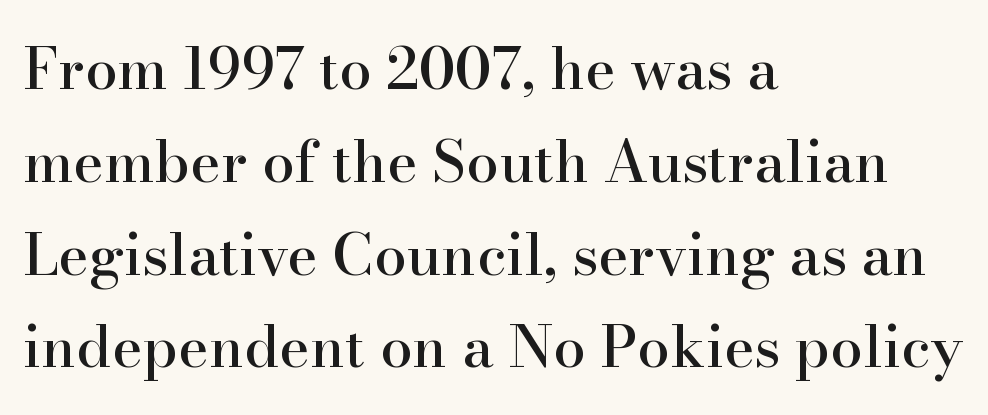
{"serif": "yes", "italic": "no", "width": "normal", "stroke_contrast": "high", "x_height": "small", "monospaced": "no", "underline": "no", "align": "left", "line_spacing": "normal", "line_spacing_ratio": 1.6, "letter_spacing": "normal", "letter_spacing_em": 0.0, "glyph_px": 58}
